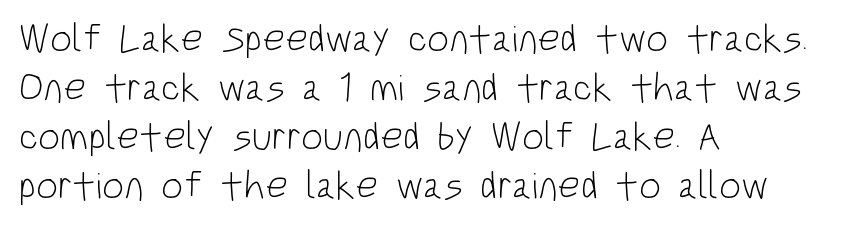
{"serif": "no", "italic": "no", "bold": "no", "weight": "light", "width": "condensed", "stroke_contrast": "low", "x_height": "large", "monospaced": "no", "underline": "no", "align": "left", "line_spacing": "normal", "line_spacing_ratio": 1.26, "letter_spacing": "normal", "letter_spacing_em": 0.0, "glyph_px": 39}
